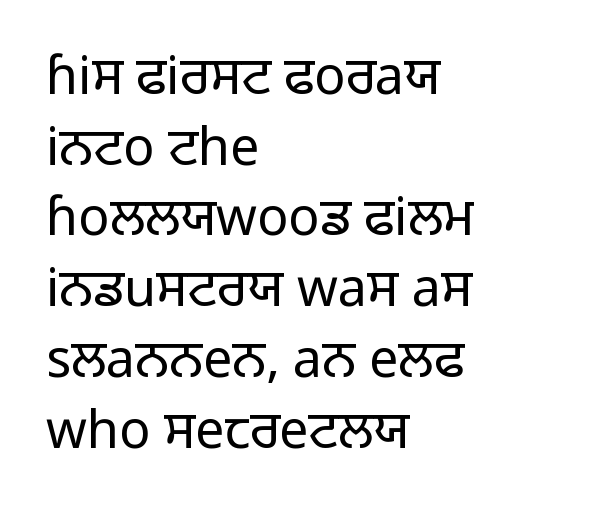
{"serif": "no", "italic": "no", "bold": "no", "weight": "regular", "width": "normal", "stroke_contrast": "low", "x_height": "medium", "monospaced": "no", "underline": "no", "align": "left", "line_spacing": "normal", "line_spacing_ratio": 1.36, "letter_spacing": "normal", "letter_spacing_em": 0.0, "glyph_px": 52}
